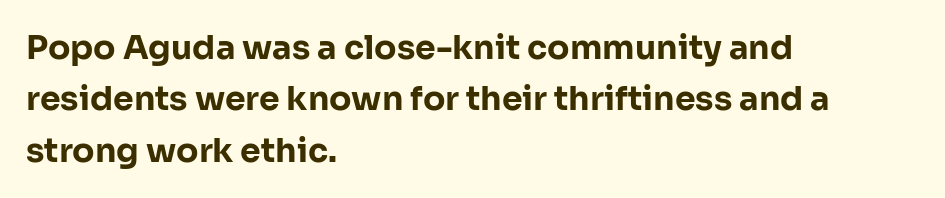
The specimen reads as upright at a glance. You can tell from the bare stems that sans-serif type was used. Successive baselines arrive at the customary interval. Words float on clear page, feet unadorned.
